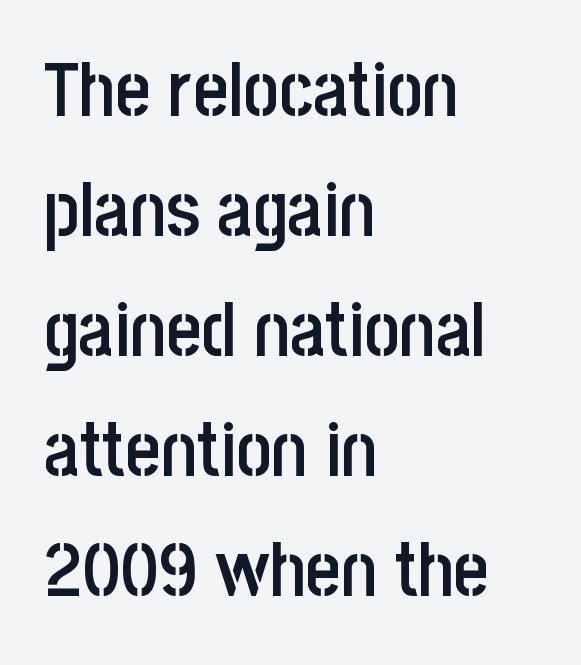
{"serif": "no", "italic": "no", "bold": "semi", "weight": "semibold", "width": "condensed", "stroke_contrast": "low", "x_height": "large", "monospaced": "no", "underline": "no", "align": "left", "line_spacing": "normal", "line_spacing_ratio": 1.58, "letter_spacing": "normal", "letter_spacing_em": 0.0, "glyph_px": 76}
